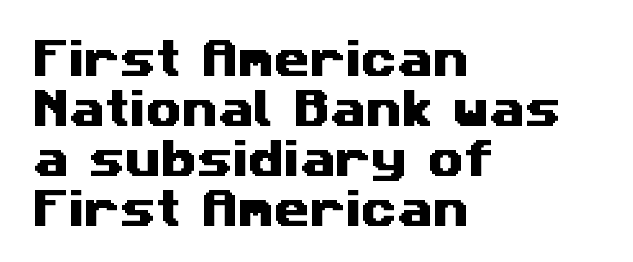
Q: Is the typeface a serif or a sans-serif typeface? A: Sans-serif.
Q: Is the text underlined? A: No.
Q: How is the paragraph aligned? A: Left-aligned.
Q: Is the spacing between letters normal or unusually wide? A: Normal.
Q: Width (condensed, normal, or wide)? A: Wide.
Q: Stroke contrast? A: Medium.
Q: x-height? A: Medium.
Q: Monospaced? A: No.
